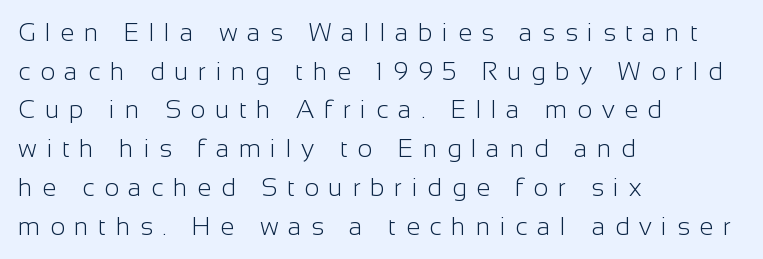
Q: Is the text bold? A: No.
Q: Is the text italic (slanted)? A: No, it is upright.
Q: Is the text underlined? A: No.
Q: How is the paragraph aligned? A: Left-aligned.
Q: Is the spacing between letters normal or unusually wide? A: Unusually wide.
Q: Is the spacing between lines tight, normal or loose? A: Normal.
